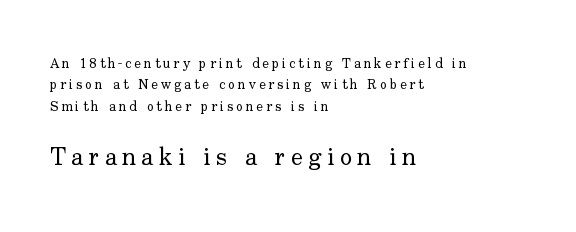
Caption: upper text group reduced, lower text group enlarged. The text block is weighted toward the left margin, trailing off unevenly rightward. No extra ink here — the face is not bold. Clear beneath every line of the passage.
